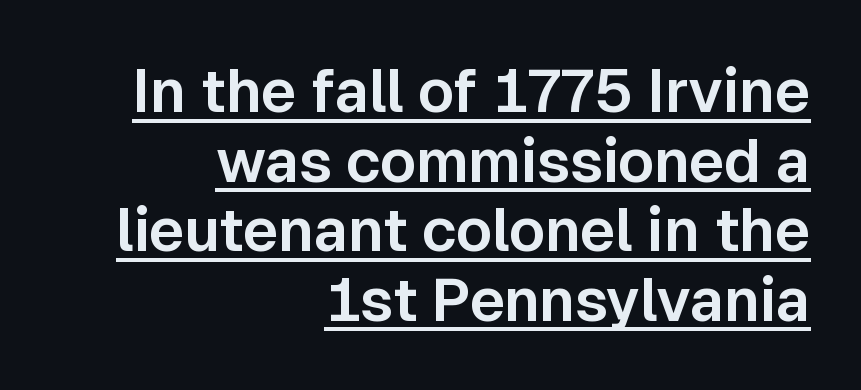
Observe the ordinary spacing: letters are neighbours, not strangers. The typesetter has applied underlining to the passage shown. Classification — sans serif. This sample has the flowing, uneven cadence of proportional lettering. It's the straight-up-and-down kind of type. The setting favours the right margin, as signatures and pull-quotes sometimes do.
